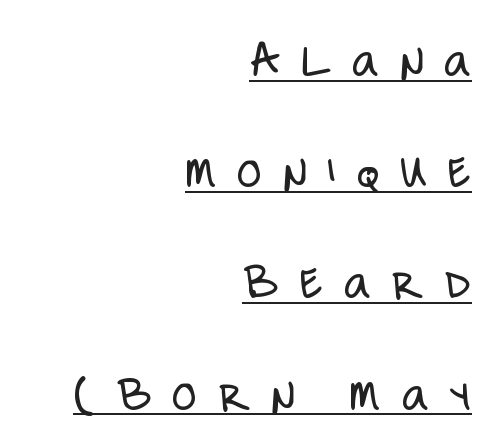
Q: Is the text bold? A: No.
Q: Is the text italic (slanted)? A: No, it is upright.
Q: Is the typeface a serif or a sans-serif typeface? A: Sans-serif.
Q: Is the text underlined? A: Yes.
Q: How is the paragraph aligned? A: Right-aligned.
Q: Is the spacing between letters normal or unusually wide? A: Unusually wide.
Q: Is the spacing between lines tight, normal or loose? A: Loose.
Q: Width (condensed, normal, or wide)? A: Condensed.
Q: Stroke contrast? A: Low.
Q: x-height? A: Large.
Q: Monospaced? A: No.
